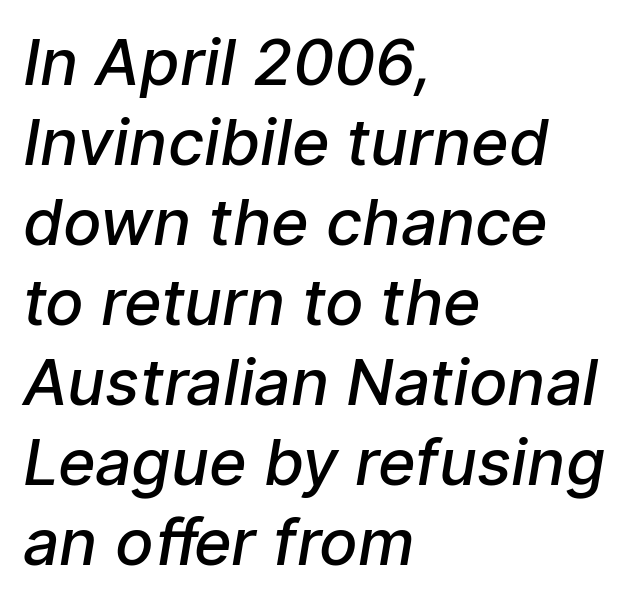
The image shows 64 px semibold sans-serif type; set left-aligned, normal line spacing (1.25x), normal letter spacing, not underlined; low stroke contrast and a medium x-height.
